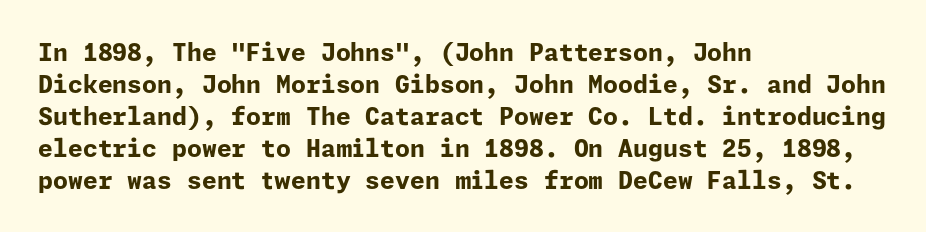
The image shows 24 px bold type, upright; set left-aligned, normal line spacing (1.33x), normal letter spacing, not underlined.
